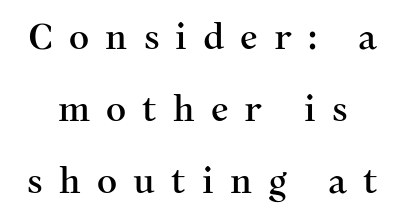
Substantial extra tracking has been applied to these lines. Do the characters align in a grid? No, the font is proportional. Widely set lines give the paragraph a tall, airy silhouette. This is the regular roman posture of the typeface. Decoration check: the copy has no underline. Does the type have serifs? Yes, each stem ends in a small foot.
